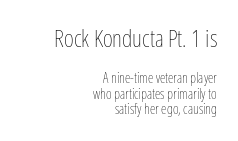
The image shows 24 px text type, upright; set right-aligned, tight line spacing (1.14x), normal letter spacing, not underlined; the first (top) block is 1.71x larger.
